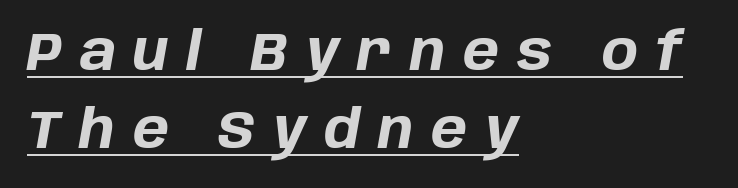
Q: Is the text bold? A: Yes.
Q: Is the text italic (slanted)? A: Yes, it leans right by about 10 degrees.
Q: Is the text underlined? A: Yes.
Q: How is the paragraph aligned? A: Left-aligned.
Q: Is the spacing between letters normal or unusually wide? A: Unusually wide.
Q: Is the spacing between lines tight, normal or loose? A: Normal.
Q: Width (condensed, normal, or wide)? A: Normal.
Q: Stroke contrast? A: Low.
Q: x-height? A: Large.
Q: Monospaced? A: No.
